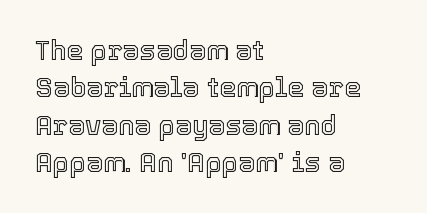
Q: Is the text italic (slanted)? A: No, it is upright.
Q: Is the text underlined? A: No.
Q: How is the paragraph aligned? A: Left-aligned.
Q: Is the spacing between letters normal or unusually wide? A: Normal.
Q: Is the spacing between lines tight, normal or loose? A: Normal.
